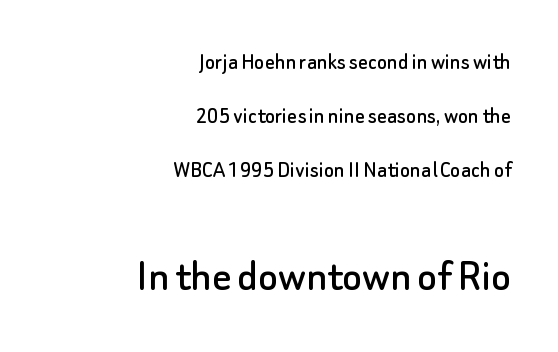
The image shows 47 px sans-serif type, upright; set right-aligned, loose line spacing (2.25x), normal letter spacing, not underlined; the second (bottom) block is 1.96x larger; low stroke contrast and a small x-height.
